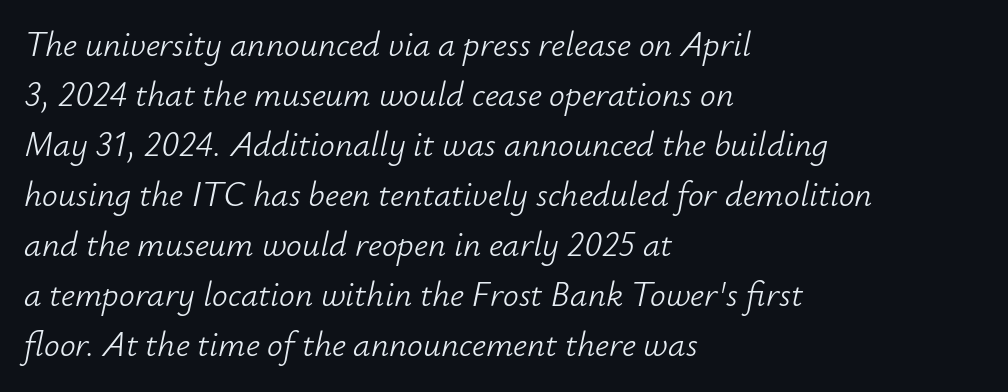
Q: Is the text bold? A: No.
Q: Is the text italic (slanted)? A: Yes, it leans right by about 12 degrees.
Q: Is the text underlined? A: No.
Q: How is the paragraph aligned? A: Left-aligned.
Q: Is the spacing between letters normal or unusually wide? A: Normal.
Q: Is the spacing between lines tight, normal or loose? A: Normal.
Q: Width (condensed, normal, or wide)? A: Normal.
Q: Stroke contrast? A: Low.
Q: x-height? A: Small.
Q: Monospaced? A: No.
